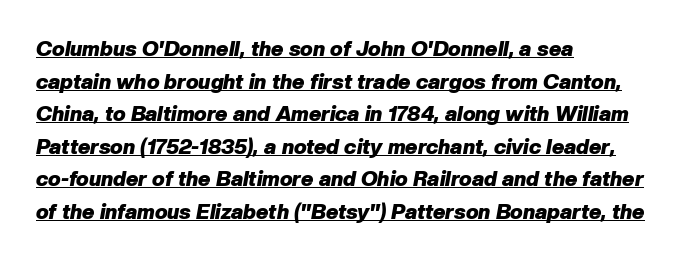
Q: Is the text bold? A: Yes.
Q: Is the text italic (slanted)? A: Yes, it leans right by about 10 degrees.
Q: Is the text underlined? A: Yes.
Q: How is the paragraph aligned? A: Left-aligned.
Q: Is the spacing between letters normal or unusually wide? A: Normal.
Q: Is the spacing between lines tight, normal or loose? A: Normal.
